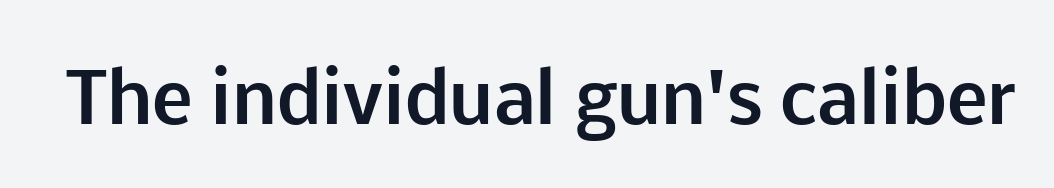
Q: Is the text bold? A: Yes.
Q: Is the text italic (slanted)? A: No, it is upright.
Q: Is the typeface a serif or a sans-serif typeface? A: Sans-serif.
Q: Is the text underlined? A: No.
Q: Is the spacing between letters normal or unusually wide? A: Normal.
Q: Width (condensed, normal, or wide)? A: Normal.
Q: Stroke contrast? A: Low.
Q: x-height? A: Medium.
Q: Monospaced? A: No.
